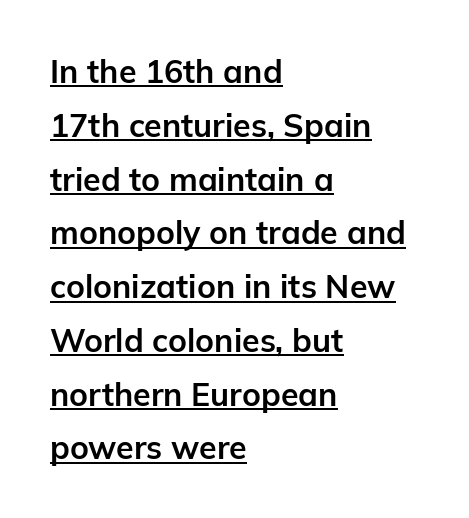
The line-height multiplier appears to be the usual default. This is sans-serif lettering, the kind often seen on screens and signage. Letter spacing: default. The glyphs are accompanied by a horizontal stroke just below them. Note the varied advance widths — an 'i' is clearly narrower than an 'm'.
